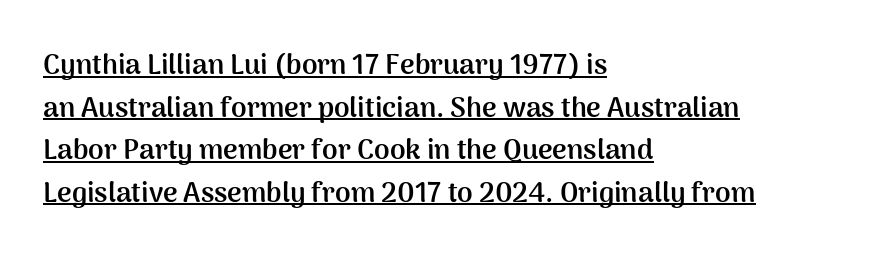
Q: Is the text bold? A: Yes.
Q: Is the text italic (slanted)? A: No, it is upright.
Q: Is the typeface a serif or a sans-serif typeface? A: Sans-serif.
Q: Is the text underlined? A: Yes.
Q: How is the paragraph aligned? A: Left-aligned.
Q: Is the spacing between letters normal or unusually wide? A: Normal.
Q: Is the spacing between lines tight, normal or loose? A: Normal.
Q: Width (condensed, normal, or wide)? A: Normal.
Q: Stroke contrast? A: Medium.
Q: x-height? A: Medium.
Q: Monospaced? A: No.
